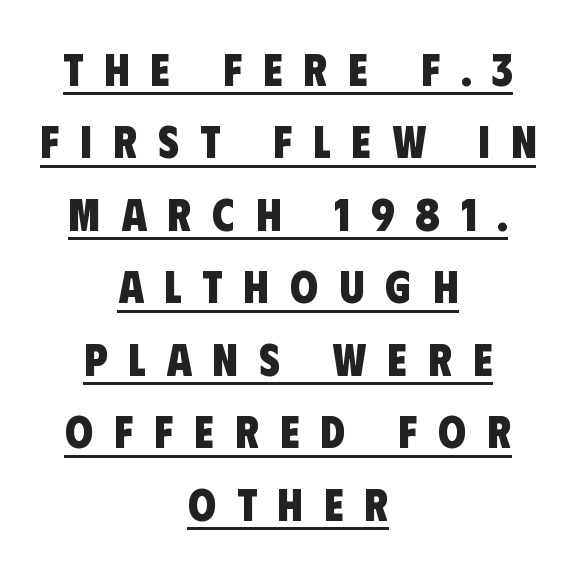
{"serif": "no", "bold": "yes", "weight": "heavy", "width": "condensed", "stroke_contrast": "low", "x_height": "large", "monospaced": "no", "underline": "yes", "align": "center", "line_spacing": "normal", "line_spacing_ratio": 1.61, "letter_spacing": "wide", "letter_spacing_em": 0.47, "glyph_px": 45}
